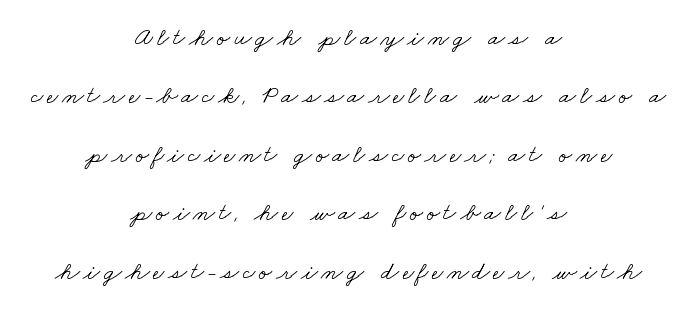
The image shows 25 px text type; set centered, loose line spacing (2.34x), not underlined.
